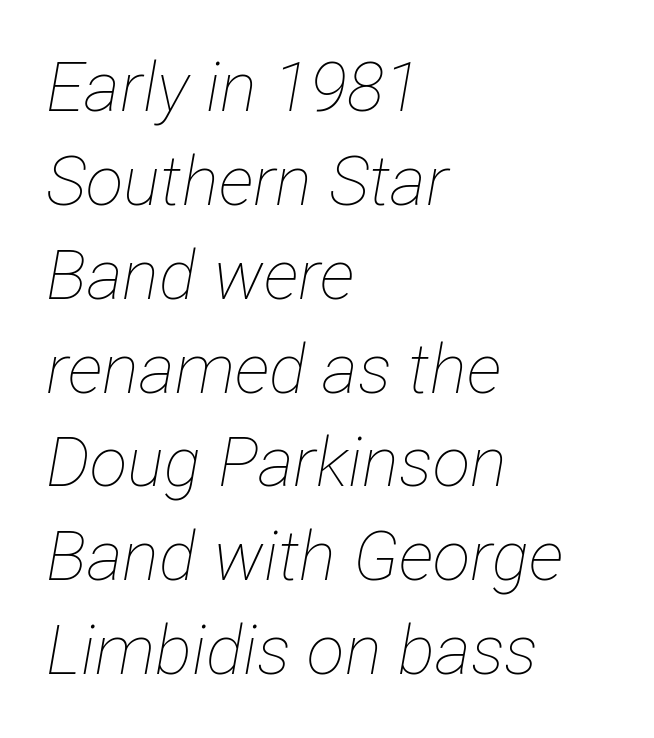
The image shows 69 px thin, condensed type, italic (leaning right); set left-aligned, normal line spacing (1.36x), normal letter spacing, not underlined; low stroke contrast and a medium x-height.
